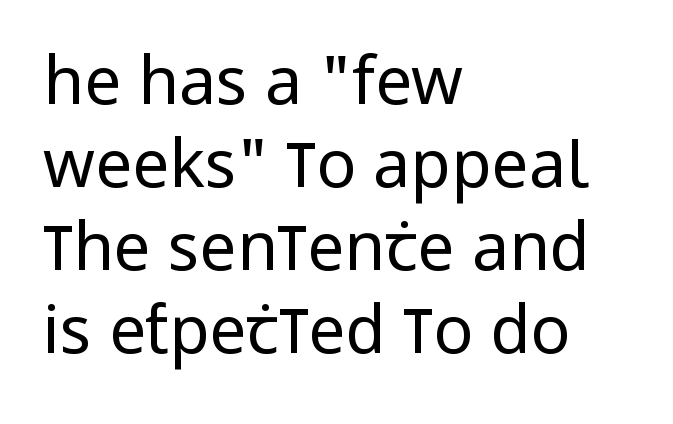
{"serif": "no", "italic": "no", "bold": "no", "weight": "regular", "width": "condensed", "stroke_contrast": "low", "x_height": "large", "monospaced": "no", "underline": "no", "align": "left", "line_spacing": "normal", "line_spacing_ratio": 1.26, "letter_spacing": "normal", "letter_spacing_em": 0.0, "glyph_px": 66}
